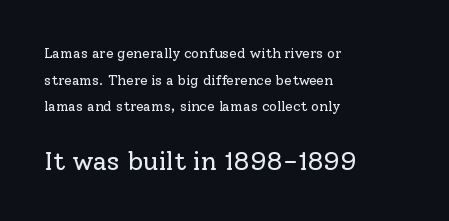
The image shows 26 px text type, upright; set left-aligned, loose line spacing (1.9x), normal letter spacing, not underlined; the second (bottom) block is 1.86x larger.
